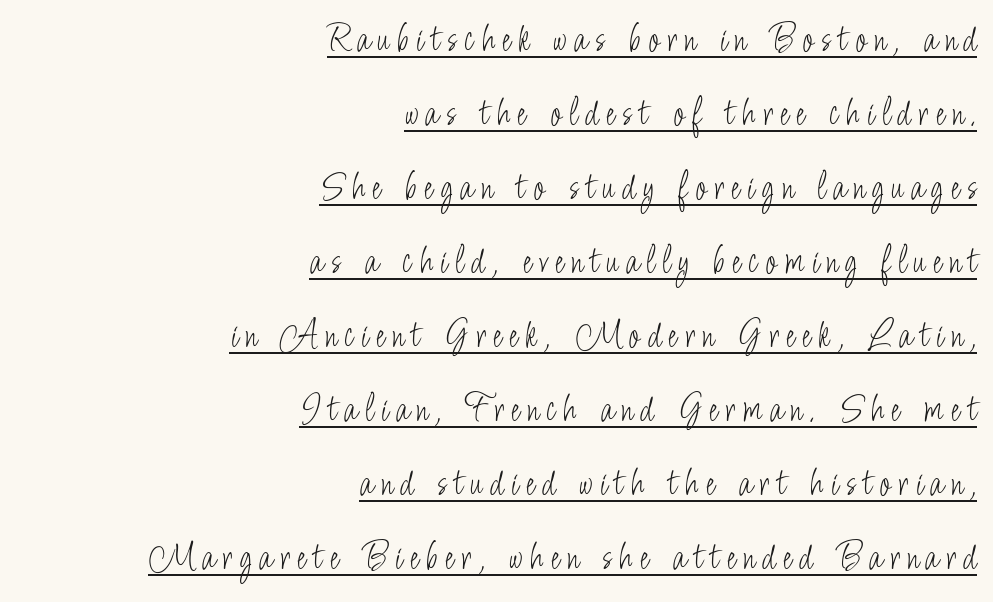
This is underlined copy, the kind a proofreader might mark for attention. Teacher's note: observe the even right margin — that is flush-right alignment. You can tell from the bare stems that sans-serif type was used. The face looks like a standard text weight, possibly lighter. The passage shown is typed in a proportional face where columns would drift.
